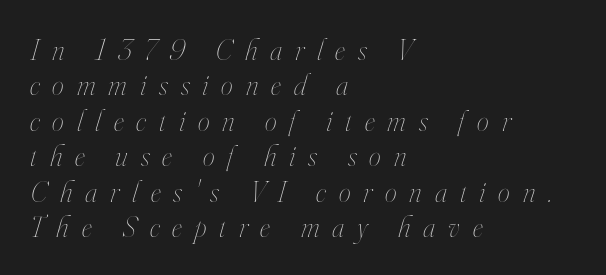
Q: Is the text bold? A: No.
Q: Is the text italic (slanted)? A: Yes, it leans right by about 16 degrees.
Q: Is the text underlined? A: No.
Q: How is the paragraph aligned? A: Left-aligned.
Q: Is the spacing between letters normal or unusually wide? A: Unusually wide.
Q: Width (condensed, normal, or wide)? A: Condensed.
Q: Stroke contrast? A: High.
Q: x-height? A: Small.
Q: Monospaced? A: No.
